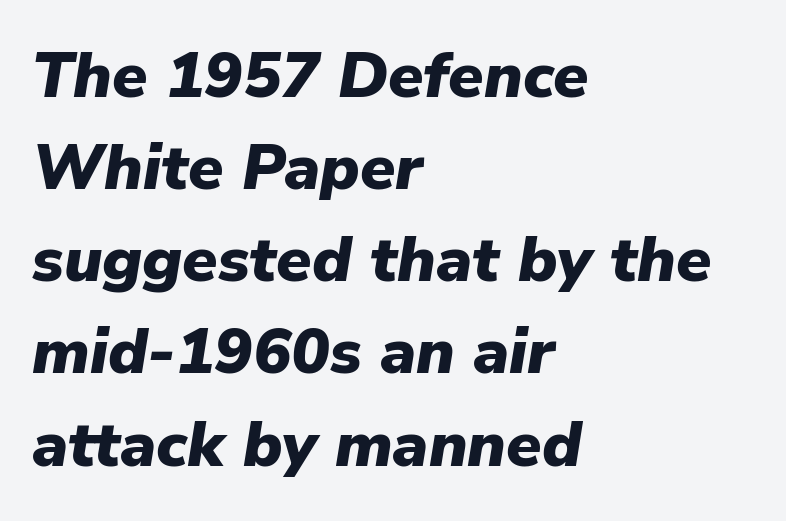
The image shows 64 px heavy type, italic (leaning right); set left-aligned, normal line spacing (1.44x), normal letter spacing, not underlined; low stroke contrast and a medium x-height.
